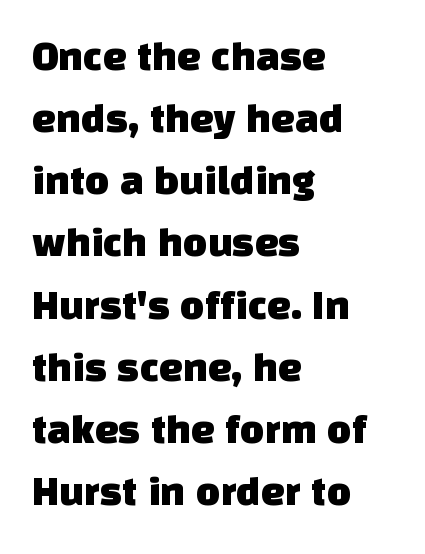
The letters advance in unequal steps, a hallmark of proportional type. The paragraph shown leans on its left margin. A typesetter would label this face a sans. A typesetter would call this zero additional tracking.
